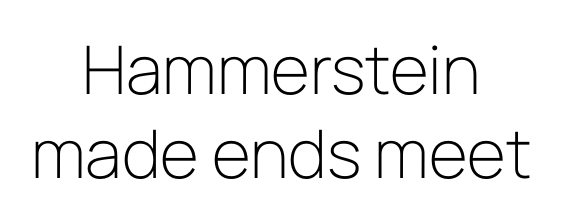
{"serif": "no", "italic": "no", "bold": "no", "weight": "light", "width": "normal", "stroke_contrast": "low", "x_height": "medium", "monospaced": "no", "underline": "no", "align": "center", "line_spacing": "normal", "line_spacing_ratio": 1.25, "letter_spacing": "normal", "letter_spacing_em": 0.0, "glyph_px": 67}
